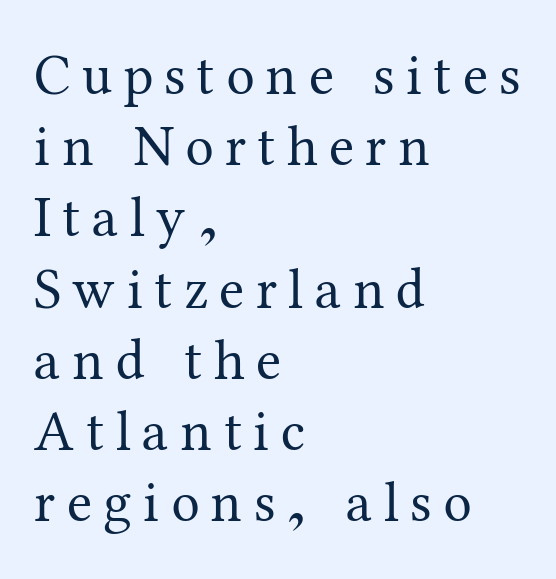
Characters follow at a spacing far wider than the type designer built in. This is roman type, the default non-slanted kind. Each new line begins a customary step beneath the previous one. Unbolded letterforms with no extra heft.
